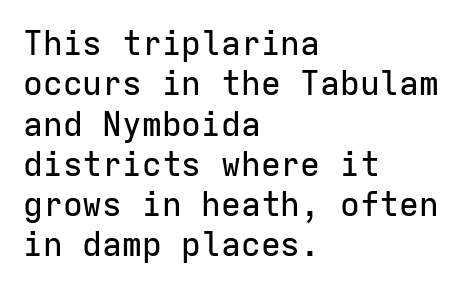
The image shows 33 px sans-serif type, upright, monospaced; set left-aligned, line spacing 1.22x, normal letter spacing, not underlined; low stroke contrast and a medium x-height.
